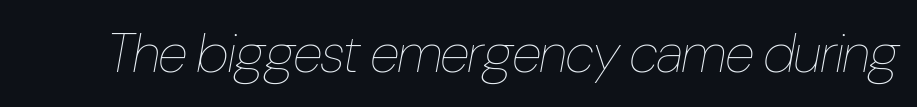
Q: Is the text bold? A: No.
Q: Is the text italic (slanted)? A: Yes, it leans right by about 10 degrees.
Q: Is the text underlined? A: No.
Q: Is the spacing between letters normal or unusually wide? A: Normal.
Q: Width (condensed, normal, or wide)? A: Condensed.
Q: Stroke contrast? A: Low.
Q: x-height? A: Medium.
Q: Monospaced? A: No.
